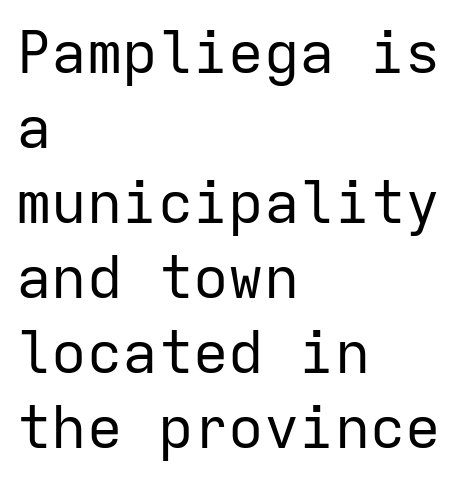
Here the designer chose a console-style face with uniform glyph widths. Regular leading. Unlike a traditional serif, this face leaves its strokes unadorned. Line beginnings align vertically; line endings do not. There is no visible air inserted between adjacent glyphs. Plain, unruled lines of type.
